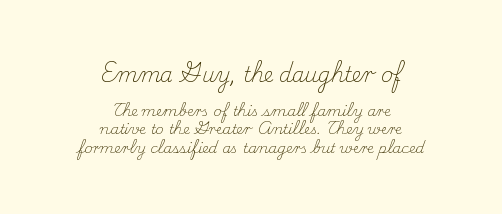
The image shows 20 px text type; set centered, normal line spacing (1.33x), normal letter spacing, not underlined; the first (top) block is 1.43x larger.
